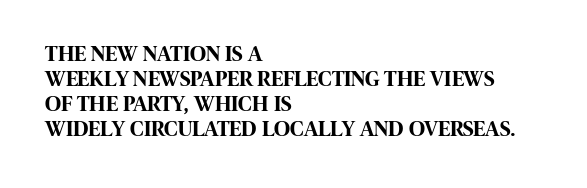
{"italic": "no", "bold": "yes", "underline": "no", "align": "left", "line_spacing": "tight", "line_spacing_ratio": 1.13, "letter_spacing": "normal", "letter_spacing_em": 0.0, "glyph_px": 22}
